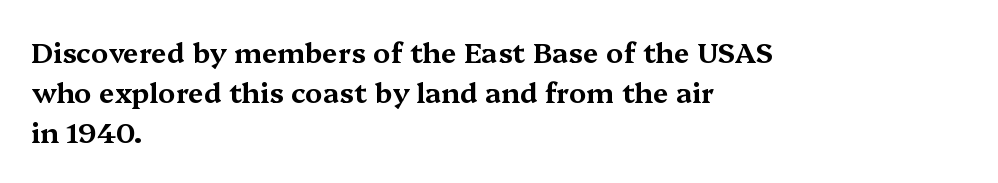
The image shows 28 px wide serif type, upright; set left-aligned, normal line spacing (1.43x), normal letter spacing, not underlined; medium stroke contrast and a medium x-height.
